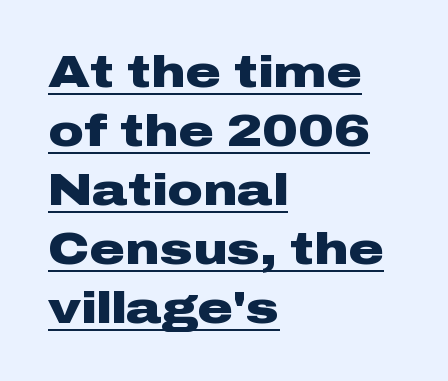
{"serif": "no", "italic": "no", "bold": "yes", "weight": "heavy", "width": "wide", "stroke_contrast": "low", "x_height": "medium", "monospaced": "no", "underline": "yes", "align": "left", "line_spacing": "normal", "line_spacing_ratio": 1.34, "letter_spacing": "normal", "letter_spacing_em": 0.0, "glyph_px": 44}
